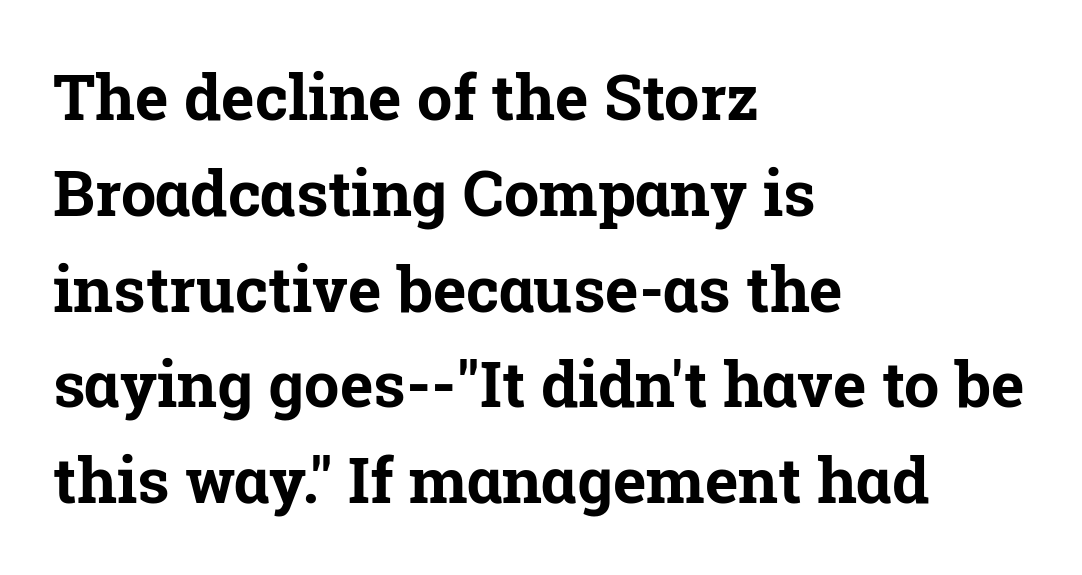
{"serif": "yes", "italic": "no", "bold": "yes", "weight": "bold", "width": "normal", "stroke_contrast": "low", "x_height": "medium", "monospaced": "no", "underline": "no", "align": "left", "line_spacing": "normal", "line_spacing_ratio": 1.52, "letter_spacing": "normal", "letter_spacing_em": 0.0, "glyph_px": 63}
